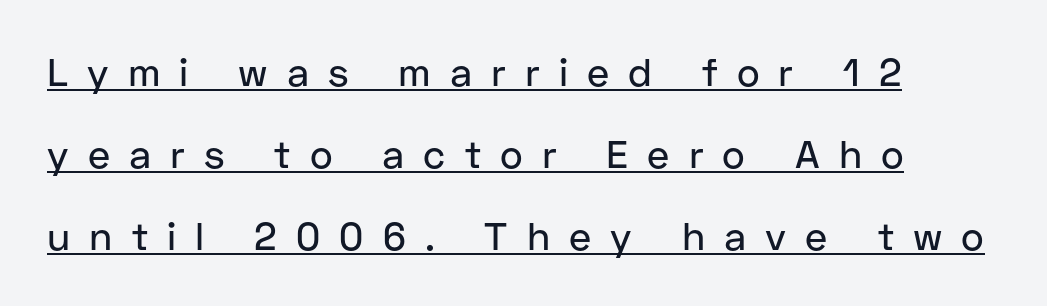
Q: Is the text italic (slanted)? A: No, it is upright.
Q: Is the typeface a serif or a sans-serif typeface? A: Sans-serif.
Q: Is the text underlined? A: Yes.
Q: How is the paragraph aligned? A: Left-aligned.
Q: Is the spacing between letters normal or unusually wide? A: Unusually wide.
Q: Is the spacing between lines tight, normal or loose? A: Loose.
Q: Width (condensed, normal, or wide)? A: Normal.
Q: Stroke contrast? A: Low.
Q: x-height? A: Medium.
Q: Monospaced? A: No.
